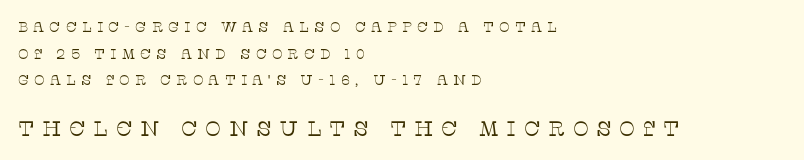
{"italic": "no", "bold": "no", "underline": "no", "align": "left", "line_spacing": "loose", "line_spacing_ratio": 1.91, "letter_spacing": "wide", "letter_spacing_em": 0.36, "larger_block": "second", "size_ratio": 1.5, "glyph_px": 21}
